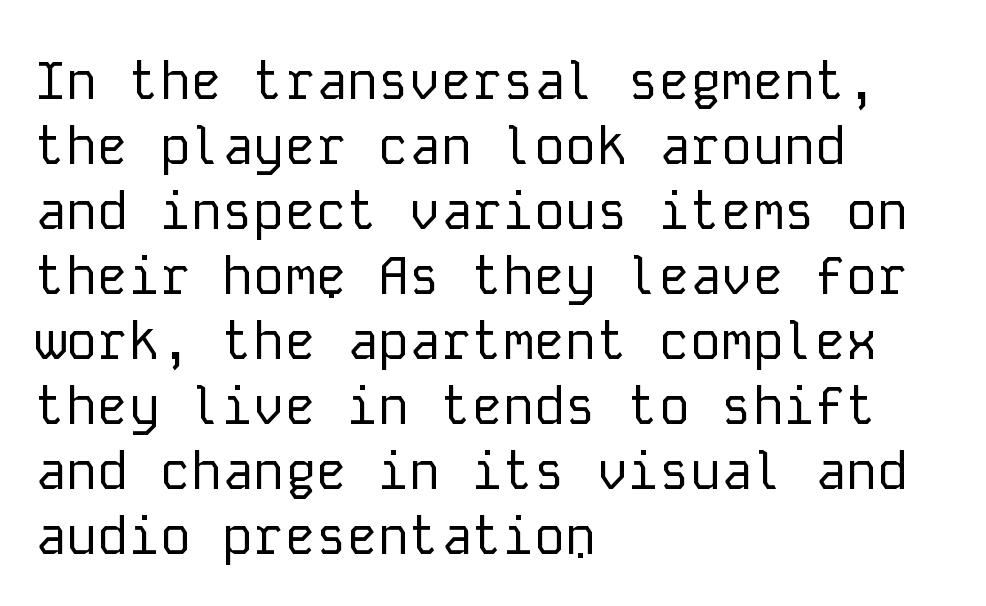
The image shows 52 px regular-weight sans-serif type, upright, monospaced; set left-aligned, normal line spacing (1.25x), normal letter spacing, not underlined; low stroke contrast and a medium x-height.
